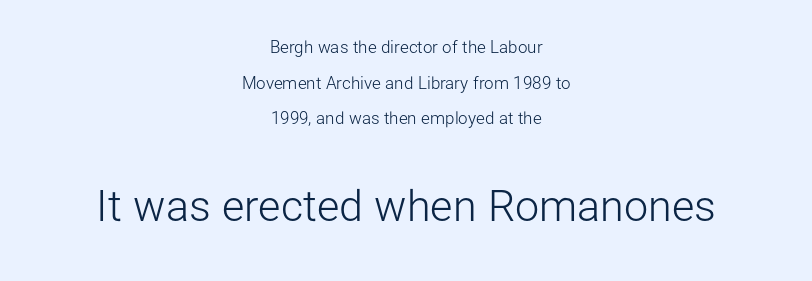
{"serif": "no", "italic": "no", "bold": "no", "weight": "light", "width": "normal", "stroke_contrast": "low", "x_height": "medium", "monospaced": "no", "underline": "no", "align": "center", "line_spacing": "loose", "line_spacing_ratio": 2.1, "letter_spacing": "normal", "letter_spacing_em": 0.0, "larger_block": "second", "size_ratio": 2.53, "glyph_px": 43}
